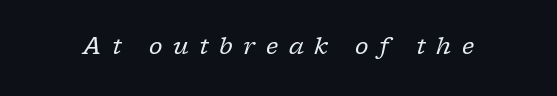
{"italic": "yes", "lean": "right", "slant_degrees": 17, "bold": "no", "underline": "no", "letter_spacing": "wide", "letter_spacing_em": 0.46, "glyph_px": 23}
